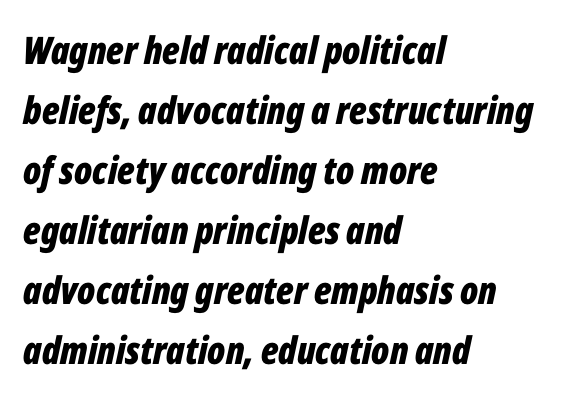
The image shows 38 px bold, condensed type, italic (leaning right); set left-aligned, normal line spacing (1.58x), normal letter spacing, not underlined; low stroke contrast and a medium x-height.
